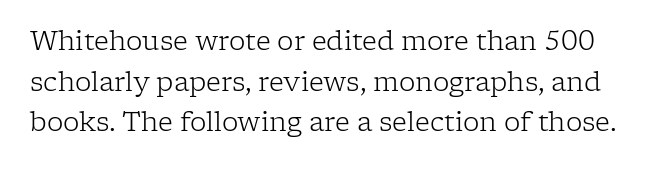
Q: Is the text bold? A: No.
Q: Is the text italic (slanted)? A: No, it is upright.
Q: Is the text underlined? A: No.
Q: Is the spacing between letters normal or unusually wide? A: Normal.
Q: Is the spacing between lines tight, normal or loose? A: Normal.
